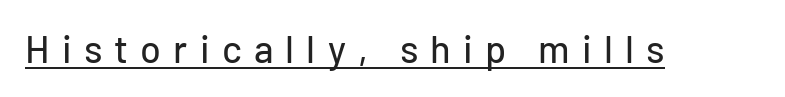
The image shows 38 px sans-serif type, upright; set unusually wide letter spacing (+0.32 em), underlined; low stroke contrast and a medium x-height.
